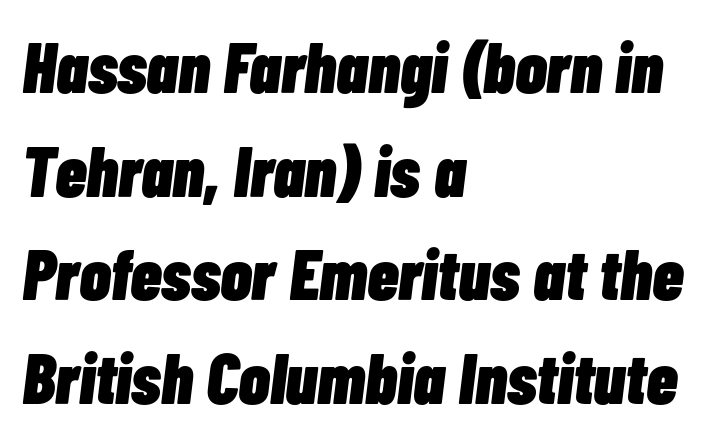
Q: Is the text bold? A: Yes.
Q: Is the text italic (slanted)? A: Yes, it leans right by about 7 degrees.
Q: Is the text underlined? A: No.
Q: How is the paragraph aligned? A: Left-aligned.
Q: Is the spacing between letters normal or unusually wide? A: Normal.
Q: Is the spacing between lines tight, normal or loose? A: Normal.
Q: Width (condensed, normal, or wide)? A: Condensed.
Q: Stroke contrast? A: Low.
Q: x-height? A: Medium.
Q: Monospaced? A: No.
